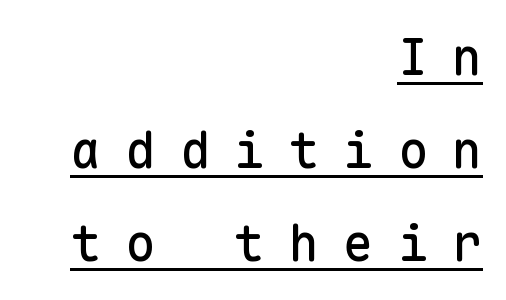
Nope, not italic — everything's standing straight. You can tell from the bare stems that sans-serif type was used. The face used here is monospaced, like something from a code editor. Underlining? Definitely there.
